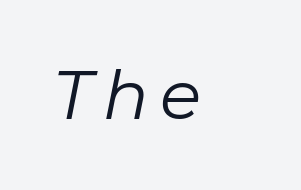
{"italic": "yes", "lean": "right", "slant_degrees": 11, "bold": "no", "weight": "regular", "width": "normal", "stroke_contrast": "low", "x_height": "medium", "monospaced": "no", "underline": "no", "glyph_px": 68}
